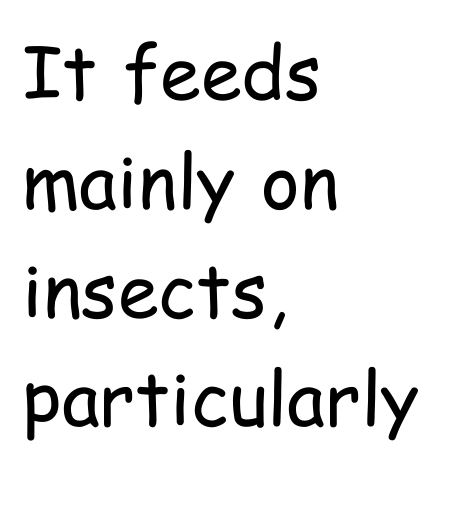
{"serif": "no", "italic": "no", "bold": "no", "weight": "regular", "width": "condensed", "stroke_contrast": "low", "x_height": "medium", "monospaced": "no", "underline": "no", "align": "left", "line_spacing": "normal", "line_spacing_ratio": 1.47, "letter_spacing": "normal", "letter_spacing_em": 0.0, "glyph_px": 74}
